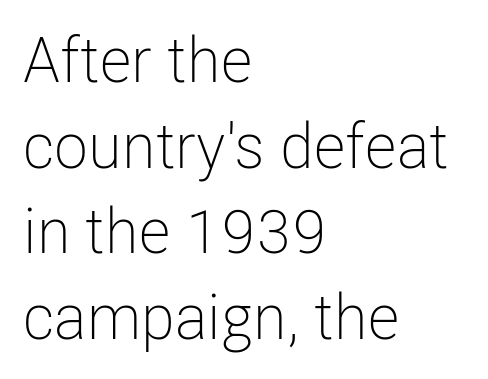
The letters look calm and open, with moderate or lighter stems. The rendering anchors every line to the left-hand side. This is the regular roman posture of the typeface. A bare baseline throughout the passage. The rendering uses a moderate line-height, typical for paragraphs.
